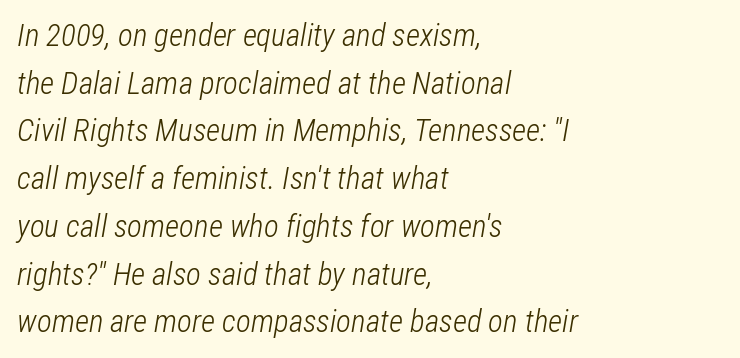
The image shows 31 px light, condensed type, italic (leaning right); set left-aligned, normal line spacing (1.54x), normal letter spacing, not underlined; low stroke contrast and a medium x-height.
